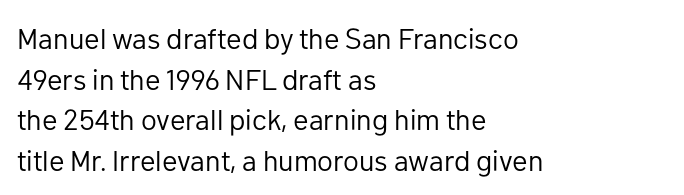
The image shows 29 px regular-weight sans-serif type, upright; set left-aligned, normal line spacing (1.4x), normal letter spacing, not underlined; low stroke contrast and a medium x-height.
